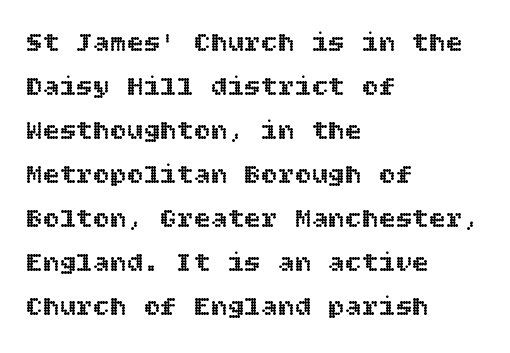
The image shows 28 px text type, upright; set left-aligned, normal line spacing (1.57x), normal letter spacing, not underlined; a large x-height.
